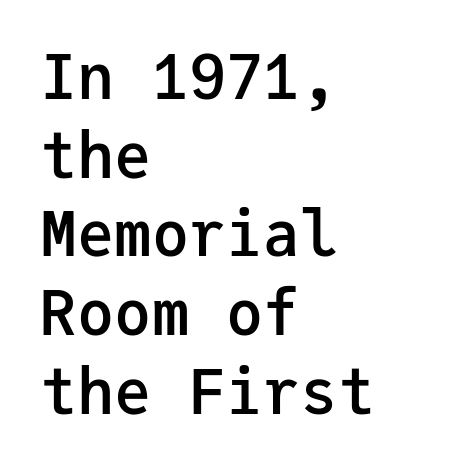
The image shows 62 px semibold sans-serif type, upright, monospaced; set left-aligned, normal line spacing (1.27x), normal letter spacing, not underlined; low stroke contrast and a medium x-height.
